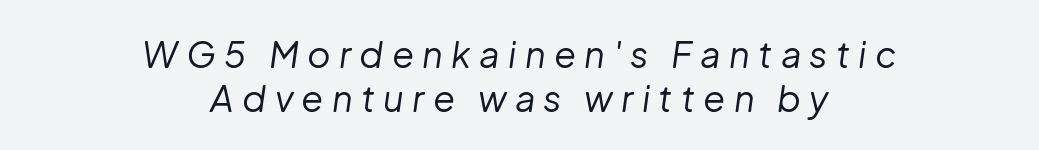
The image shows 36 px regular-weight type, italic (leaning right); set centered, line spacing 1.22x, unusually wide letter spacing (+0.23 em), not underlined; low stroke contrast and a medium x-height.
